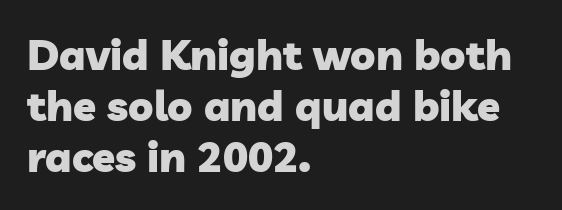
Think of a printed novel: that variable character pitch is what you see here. Thick stems and heavy bowls — unmistakably bold. Each letter's strokes conclude bluntly, with no projecting serifs. This rendering leaves character spacing at its baseline value. The compositor pushed each line to the left boundary. The string is rendered with underlining switched off.
